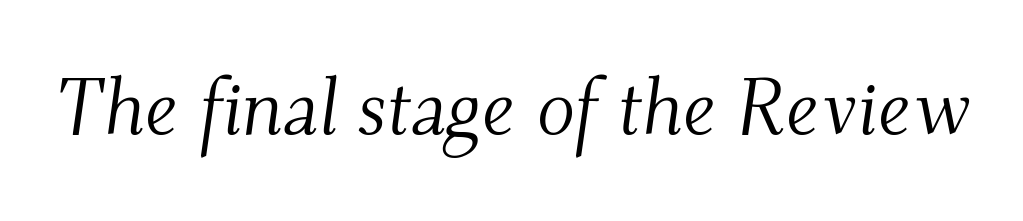
{"serif": "yes", "italic": "yes", "lean": "right", "slant_degrees": 9, "bold": "no", "weight": "light", "width": "normal", "stroke_contrast": "medium", "x_height": "small", "monospaced": "no", "underline": "no", "letter_spacing": "normal", "letter_spacing_em": 0.0, "glyph_px": 79}
